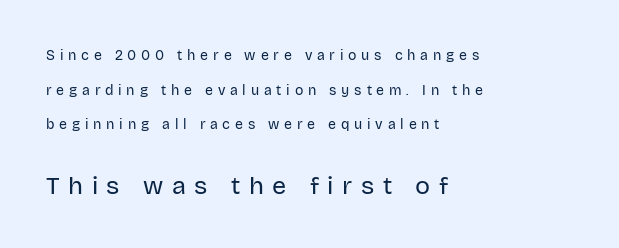
{"italic": "no", "bold": "no", "underline": "no", "align": "left", "line_spacing": "loose", "line_spacing_ratio": 2.48, "letter_spacing": "wide", "letter_spacing_em": 0.34, "larger_block": "second", "size_ratio": 1.79, "glyph_px": 25}
